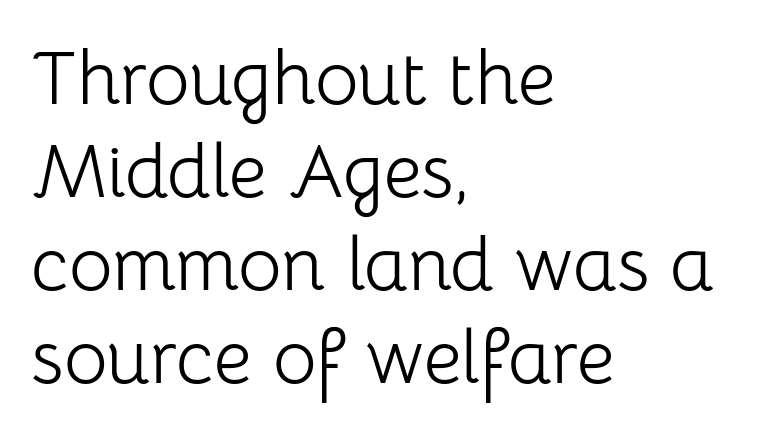
{"serif": "no", "italic": "no", "bold": "no", "weight": "light", "width": "normal", "stroke_contrast": "low", "x_height": "medium", "monospaced": "no", "underline": "no", "align": "left", "line_spacing_ratio": 1.24, "letter_spacing": "normal", "letter_spacing_em": 0.0, "glyph_px": 75}
